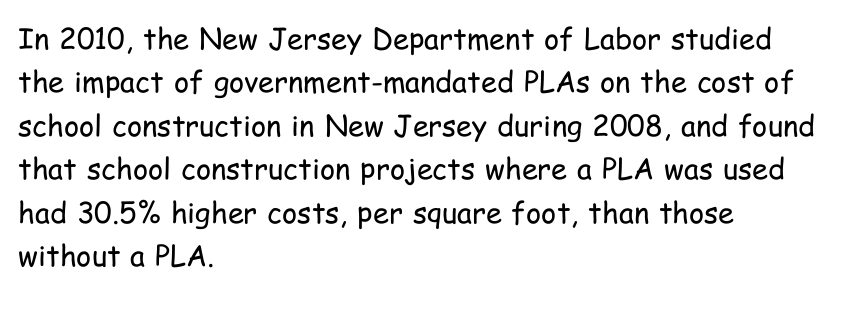
Heft: none added — not bold. You can tell it's not italic because the verticals are truly vertical. If you measured baseline to baseline, you'd find a middling distance. The gap between lines stays unmarked. Nobody touched the tracking dial on this one.
